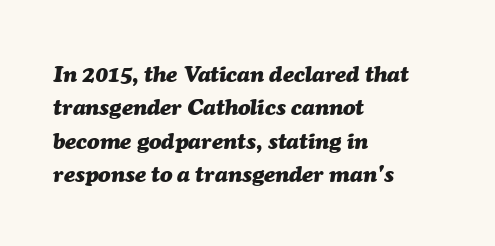
The image shows 23 px bold type, italic (leaning right); set left-aligned, normal line spacing (1.45x), normal letter spacing, not underlined.
